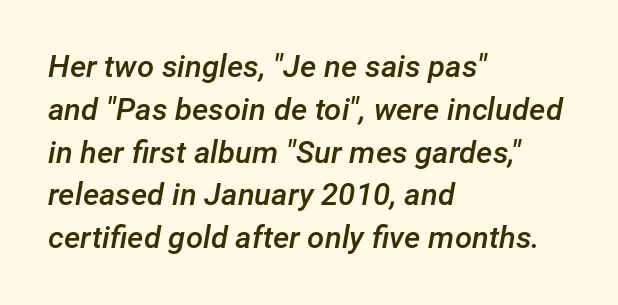
{"italic": "yes", "lean": "right", "slant_degrees": 12, "bold": "semi", "weight": "semibold", "width": "normal", "stroke_contrast": "low", "x_height": "medium", "monospaced": "no", "underline": "no", "align": "left", "line_spacing": "normal", "line_spacing_ratio": 1.38, "letter_spacing": "normal", "letter_spacing_em": 0.0, "glyph_px": 31}
